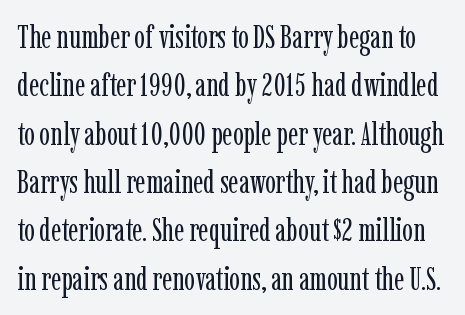
{"serif": "yes", "italic": "no", "bold": "no", "weight": "regular", "width": "condensed", "stroke_contrast": "low", "x_height": "medium", "monospaced": "no", "underline": "no", "line_spacing": "normal", "line_spacing_ratio": 1.51, "letter_spacing": "normal", "letter_spacing_em": 0.0, "glyph_px": 32}
